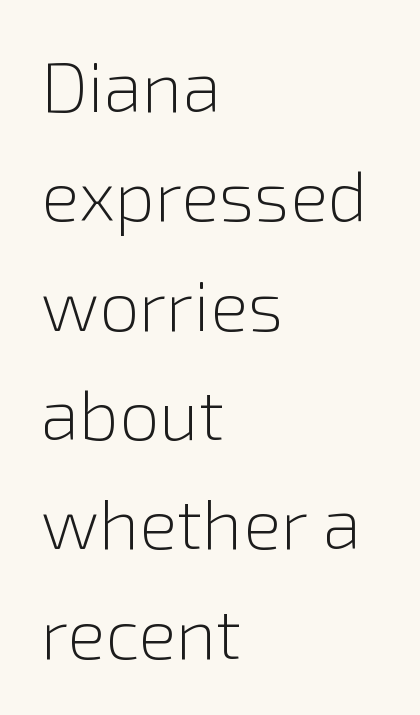
The image shows 71 px light sans-serif type, upright; set left-aligned, normal line spacing (1.54x), normal letter spacing, not underlined; a medium x-height.
